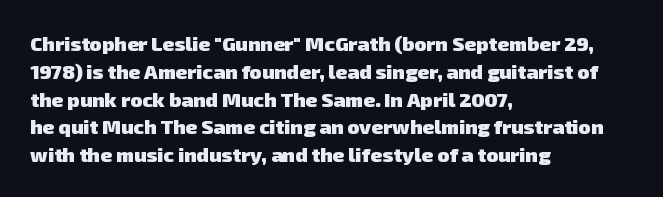
Does the copy run flush right? No — it runs flush left. Descenders hang freely into open space. The passage shown is emphatically bold. Whoever set this chose a conventional vertical rhythm.
